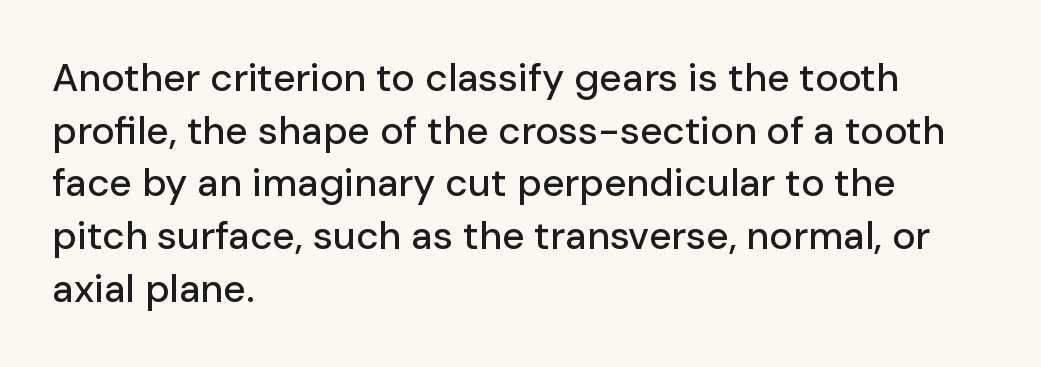
{"serif": "no", "italic": "no", "width": "normal", "stroke_contrast": "low", "x_height": "medium", "monospaced": "no", "underline": "no", "align": "left", "line_spacing": "normal", "line_spacing_ratio": 1.35, "letter_spacing": "normal", "letter_spacing_em": 0.0, "glyph_px": 39}
